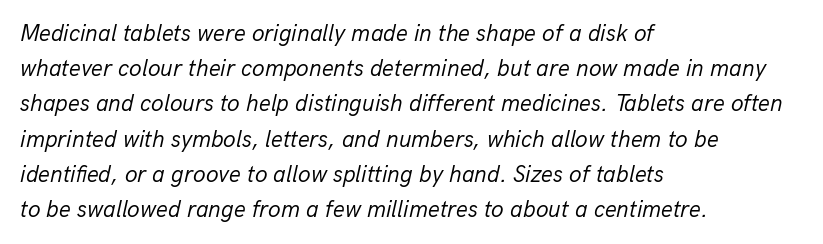
The image shows 23 px text type, italic (leaning right); set left-aligned, normal line spacing (1.53x), normal letter spacing, not underlined.
